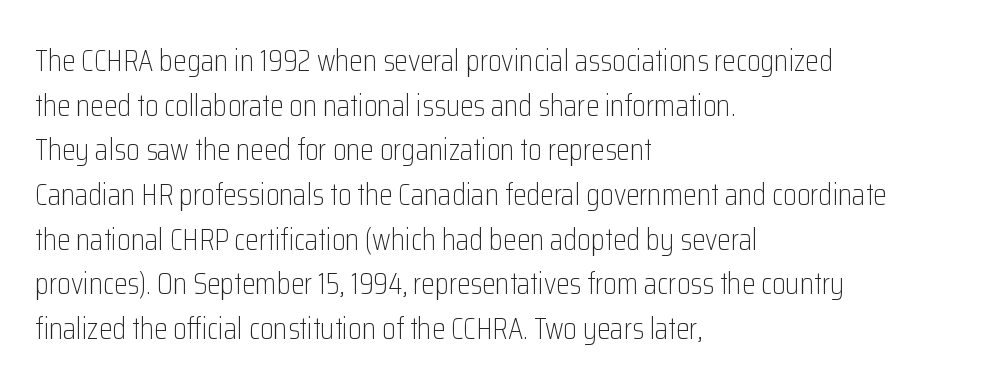
The image shows 31 px light, condensed sans-serif type, upright; set left-aligned, normal line spacing (1.44x), normal letter spacing, not underlined; low stroke contrast and a medium x-height.
